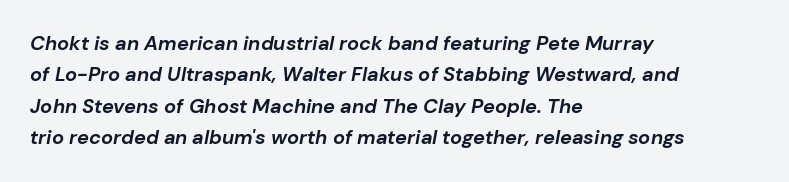
{"italic": "yes", "lean": "right", "slant_degrees": 10, "bold": "yes", "underline": "no", "align": "left", "line_spacing": "normal", "line_spacing_ratio": 1.57, "letter_spacing": "normal", "letter_spacing_em": 0.0, "glyph_px": 20}
